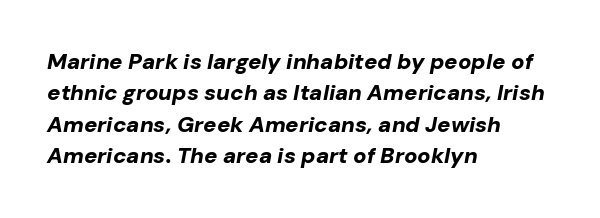
Q: Is the text bold? A: Yes.
Q: Is the text italic (slanted)? A: Yes, it leans right by about 10 degrees.
Q: Is the text underlined? A: No.
Q: How is the paragraph aligned? A: Left-aligned.
Q: Is the spacing between letters normal or unusually wide? A: Normal.
Q: Is the spacing between lines tight, normal or loose? A: Normal.
